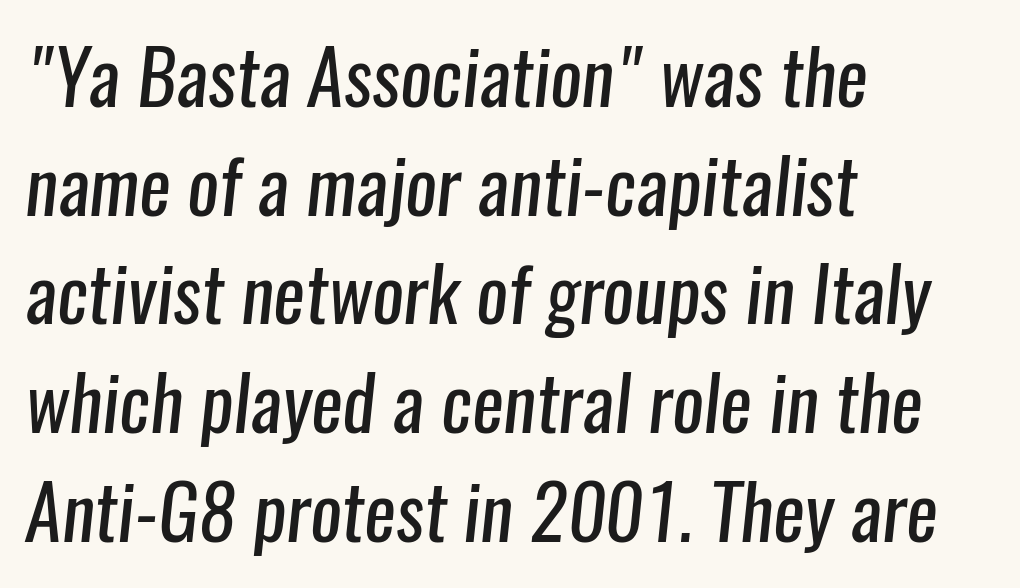
Here the designer chose a conventional face with non-uniform glyph widths. Each row of text sits above clean, open space. Nothing heavy about these letters — not bold at all. This sample is left-justified, so line endings fall wherever the words run out. Regarding leading, the lines here are spaced in the standard way. Stroke terminals: plain, sans-serif.
